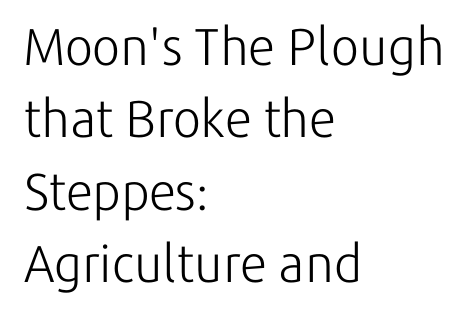
The image shows 52 px light sans-serif type, upright; set left-aligned, normal line spacing (1.39x), normal letter spacing, not underlined; low stroke contrast and a medium x-height.
